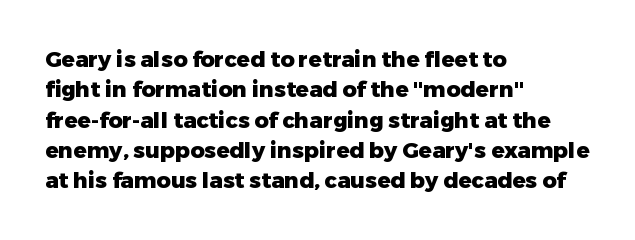
Q: Is the text bold? A: Yes.
Q: Is the text italic (slanted)? A: No, it is upright.
Q: Is the text underlined? A: No.
Q: How is the paragraph aligned? A: Left-aligned.
Q: Is the spacing between letters normal or unusually wide? A: Normal.
Q: Is the spacing between lines tight, normal or loose? A: Normal.
